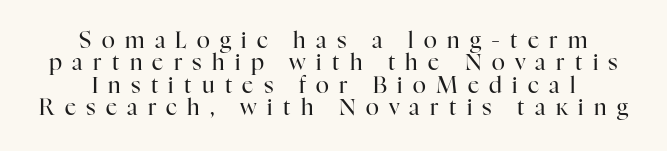
Q: Is the text bold? A: No.
Q: Is the text italic (slanted)? A: No, it is upright.
Q: Is the text underlined? A: No.
Q: How is the paragraph aligned? A: Centered.
Q: Is the spacing between letters normal or unusually wide? A: Unusually wide.
Q: Is the spacing between lines tight, normal or loose? A: Tight.
